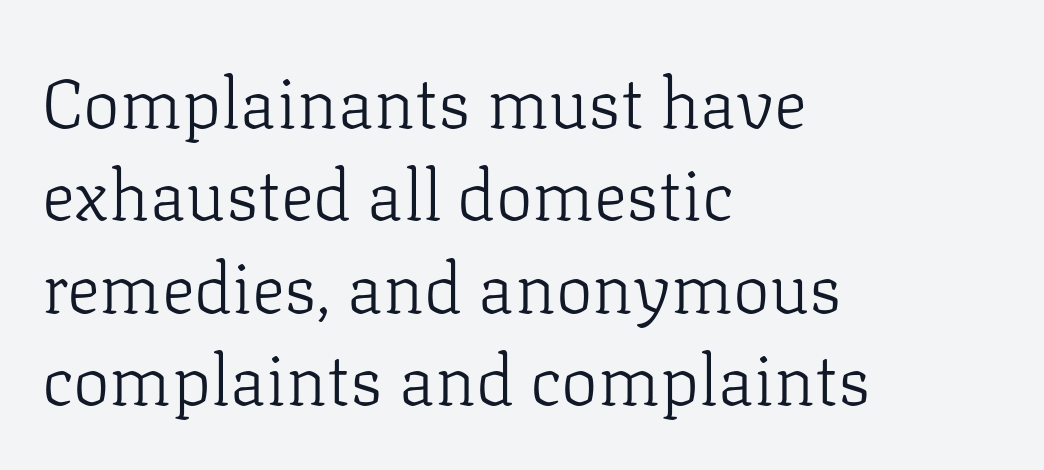
The image shows 69 px light serif type, upright; set left-aligned, normal line spacing (1.34x), normal letter spacing, not underlined; low stroke contrast and a medium x-height.
